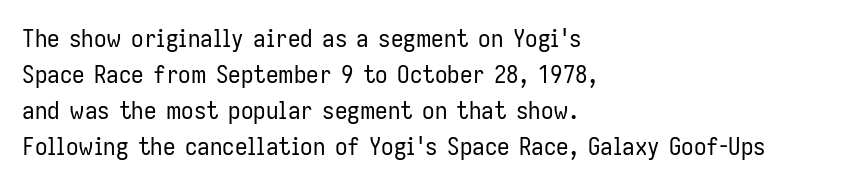
Q: Is the text bold? A: No.
Q: Is the text italic (slanted)? A: No, it is upright.
Q: Is the text underlined? A: No.
Q: How is the paragraph aligned? A: Left-aligned.
Q: Is the spacing between letters normal or unusually wide? A: Normal.
Q: Is the spacing between lines tight, normal or loose? A: Normal.
